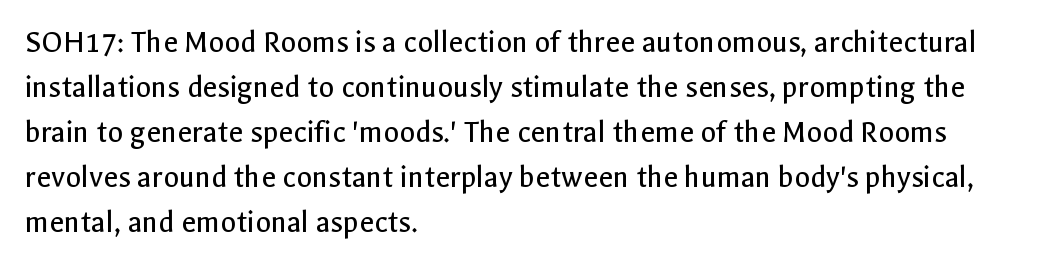
Q: Is the text bold? A: No.
Q: Is the text italic (slanted)? A: No, it is upright.
Q: Is the typeface a serif or a sans-serif typeface? A: Sans-serif.
Q: Is the text underlined? A: No.
Q: How is the paragraph aligned? A: Left-aligned.
Q: Is the spacing between letters normal or unusually wide? A: Normal.
Q: Is the spacing between lines tight, normal or loose? A: Normal.
Q: Width (condensed, normal, or wide)? A: Normal.
Q: x-height? A: Medium.
Q: Monospaced? A: No.
